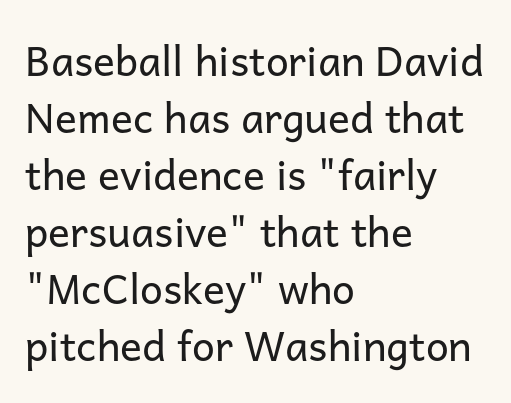
Q: Is the text bold? A: No.
Q: Is the text italic (slanted)? A: No, it is upright.
Q: Is the typeface a serif or a sans-serif typeface? A: Sans-serif.
Q: Is the text underlined? A: No.
Q: How is the paragraph aligned? A: Left-aligned.
Q: Is the spacing between letters normal or unusually wide? A: Normal.
Q: Is the spacing between lines tight, normal or loose? A: Normal.
Q: Width (condensed, normal, or wide)? A: Normal.
Q: Stroke contrast? A: Low.
Q: x-height? A: Medium.
Q: Monospaced? A: No.
